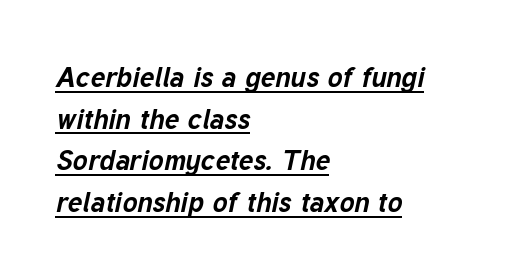
Q: Is the text bold? A: Yes.
Q: Is the text italic (slanted)? A: Yes, it leans right by about 12 degrees.
Q: Is the text underlined? A: Yes.
Q: How is the paragraph aligned? A: Left-aligned.
Q: Is the spacing between letters normal or unusually wide? A: Normal.
Q: Is the spacing between lines tight, normal or loose? A: Normal.
Q: Width (condensed, normal, or wide)? A: Normal.
Q: Stroke contrast? A: Low.
Q: x-height? A: Medium.
Q: Monospaced? A: No.
